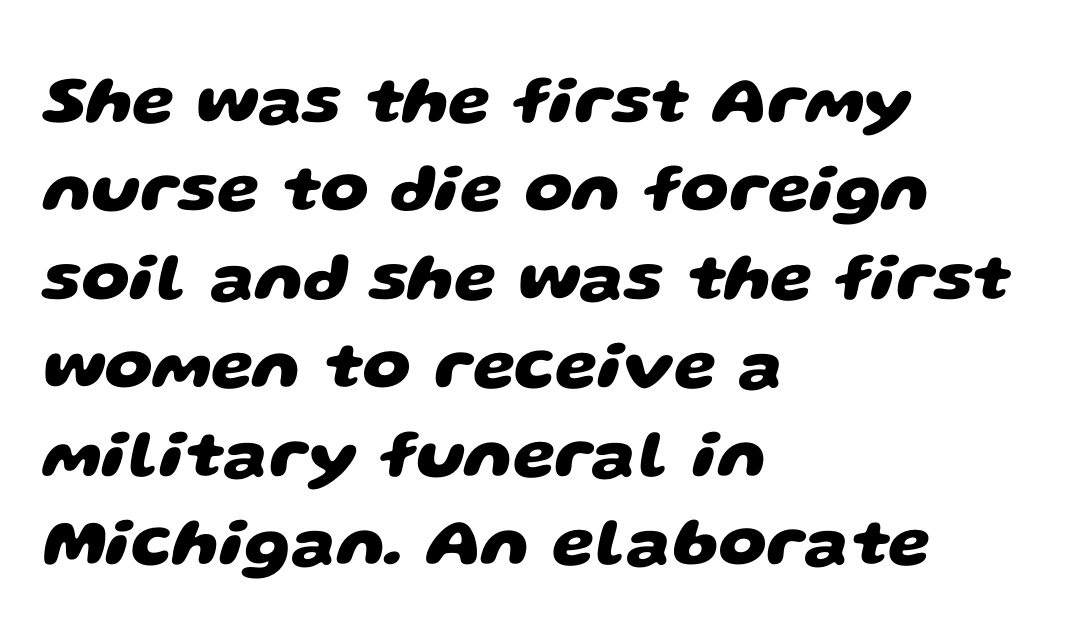
The image shows 68 px heavy, wide sans-serif type; set left-aligned, normal line spacing (1.3x), normal letter spacing, not underlined; low stroke contrast and a large x-height.
